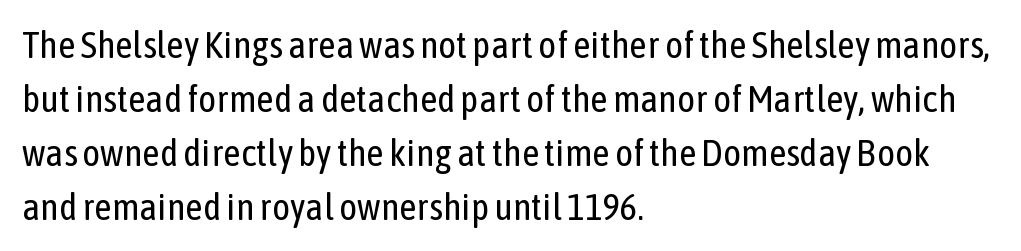
The image shows 38 px regular-weight, condensed sans-serif type, upright; set left-aligned, normal line spacing (1.42x), normal letter spacing, not underlined; low stroke contrast and a medium x-height.
